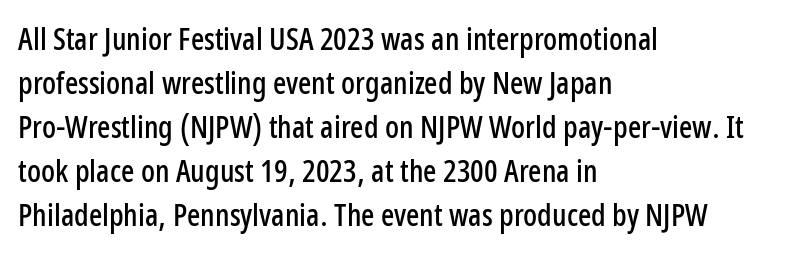
The rendering shows plain stroke endings on the letterforms — a sans-serif design. If you drew a line through each stem, it would be perfectly vertical. Here the designer chose a conventional face with non-uniform glyph widths. The lines sit at an ordinary, default distance from one another.
